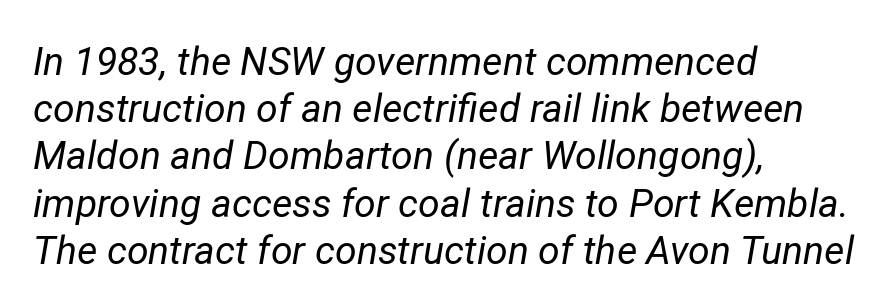
Stem width sits at or under what a default text font uses. The axis of the letterforms is tilted away from vertical. In terms of letterspacing, this is plain default setting. Beneath every word, the page is bare.
